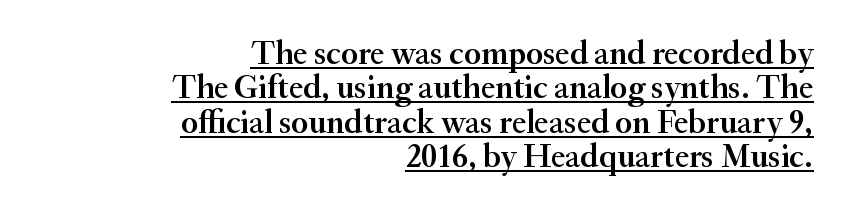
{"serif": "yes", "italic": "no", "bold": "semi", "weight": "semibold", "width": "normal", "stroke_contrast": "medium", "x_height": "small", "monospaced": "no", "underline": "yes", "align": "right", "line_spacing": "tight", "line_spacing_ratio": 1.04, "letter_spacing": "normal", "letter_spacing_em": 0.0, "glyph_px": 33}
